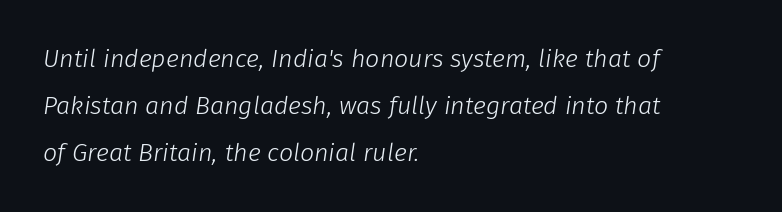
{"italic": "yes", "lean": "right", "slant_degrees": 8, "bold": "no", "underline": "no", "align": "left", "line_spacing_ratio": 1.89, "letter_spacing": "normal", "letter_spacing_em": 0.0, "glyph_px": 25}
